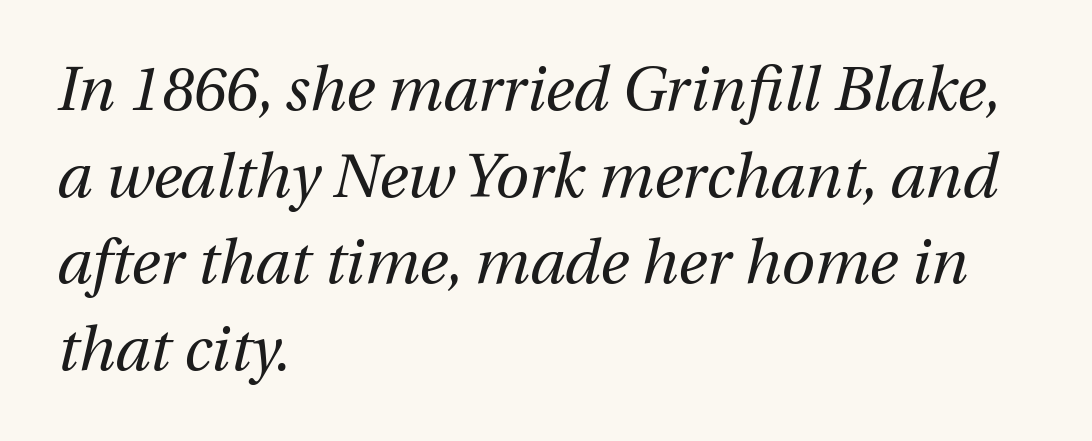
The image shows 61 px regular-weight type, italic (leaning right); set left-aligned, normal line spacing (1.42x), normal letter spacing, not underlined; medium stroke contrast and a medium x-height.
